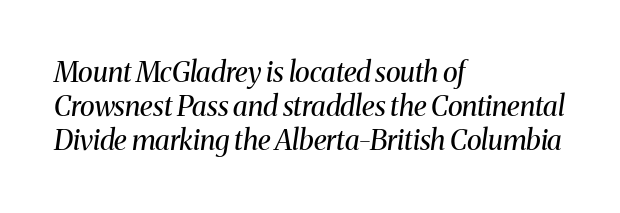
Q: Is the text bold? A: No.
Q: Is the text italic (slanted)? A: Yes, it leans right by about 8 degrees.
Q: Is the typeface a serif or a sans-serif typeface? A: Serif.
Q: Is the text underlined? A: No.
Q: How is the paragraph aligned? A: Left-aligned.
Q: Is the spacing between letters normal or unusually wide? A: Normal.
Q: Width (condensed, normal, or wide)? A: Normal.
Q: Stroke contrast? A: Medium.
Q: x-height? A: Medium.
Q: Monospaced? A: No.
